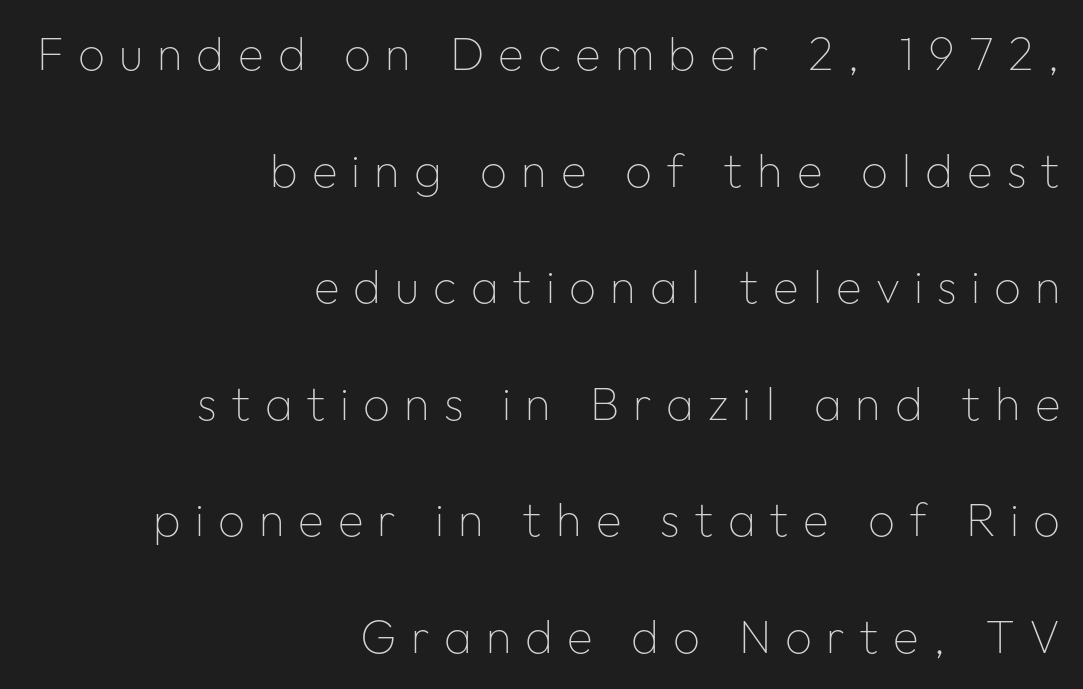
{"serif": "no", "italic": "no", "bold": "no", "weight": "thin", "width": "normal", "stroke_contrast": "low", "x_height": "medium", "monospaced": "no", "underline": "no", "align": "right", "line_spacing": "loose", "line_spacing_ratio": 2.48, "letter_spacing": "wide", "letter_spacing_em": 0.3, "glyph_px": 47}
